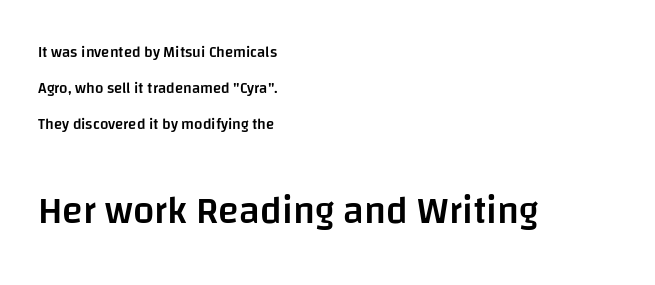
Q: Is the text bold? A: Semi-bold.
Q: Is the text italic (slanted)? A: No, it is upright.
Q: Is the typeface a serif or a sans-serif typeface? A: Sans-serif.
Q: Is the text underlined? A: No.
Q: How is the paragraph aligned? A: Left-aligned.
Q: Is the spacing between letters normal or unusually wide? A: Normal.
Q: Is the spacing between lines tight, normal or loose? A: Loose.
Q: Which block of text is set in a larger size, the first (top) or the second (bottom)? A: The second (bottom) one.
Q: Width (condensed, normal, or wide)? A: Normal.
Q: Stroke contrast? A: Low.
Q: x-height? A: Large.
Q: Monospaced? A: No.
